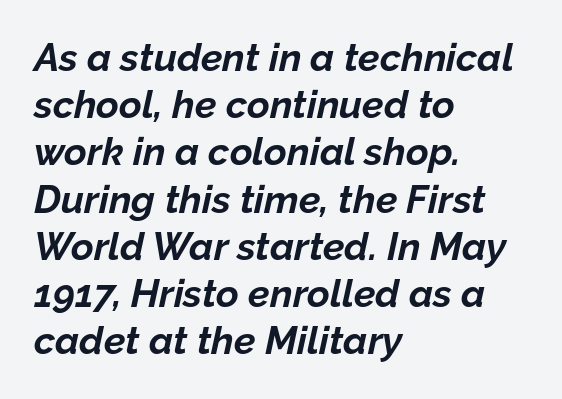
The image shows 39 px bold type, italic (leaning right); set left-aligned, line spacing 1.21x, normal letter spacing, not underlined; low stroke contrast and a medium x-height.
